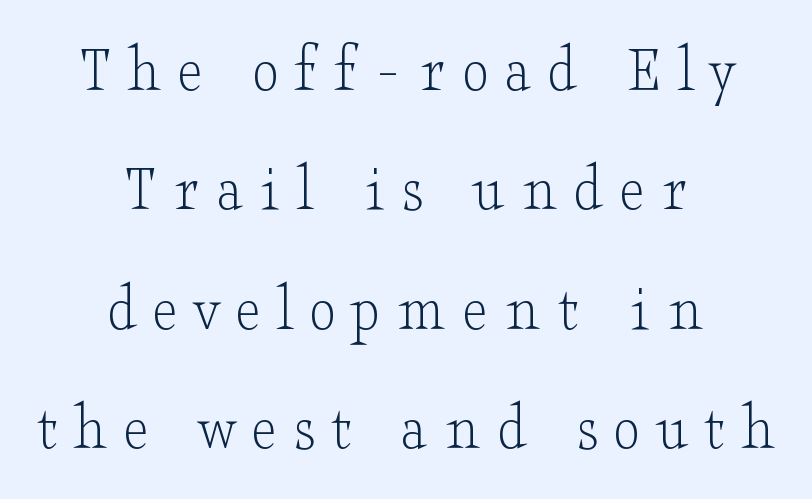
Q: Is the text bold? A: No.
Q: Is the text italic (slanted)? A: No, it is upright.
Q: Is the typeface a serif or a sans-serif typeface? A: Serif.
Q: Is the text underlined? A: No.
Q: How is the paragraph aligned? A: Centered.
Q: Is the spacing between letters normal or unusually wide? A: Unusually wide.
Q: Width (condensed, normal, or wide)? A: Wide.
Q: Stroke contrast? A: Low.
Q: x-height? A: Small.
Q: Monospaced? A: No.
